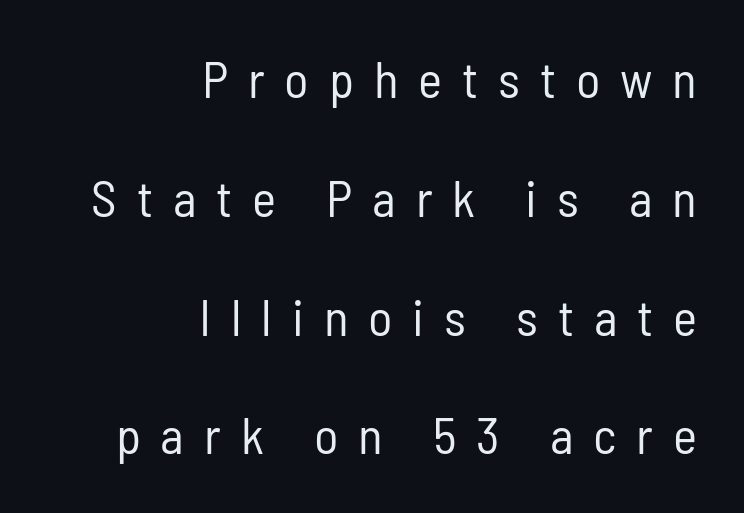
Note the varied advance widths — an 'i' is clearly narrower than an 'm'. Rendered with straight, roman letterforms. The designer dialed line spacing up above the default. Any mark beneath the type? The region is blank. Short note: letters widely spaced. Summary of weight: not heavy and not bold.
